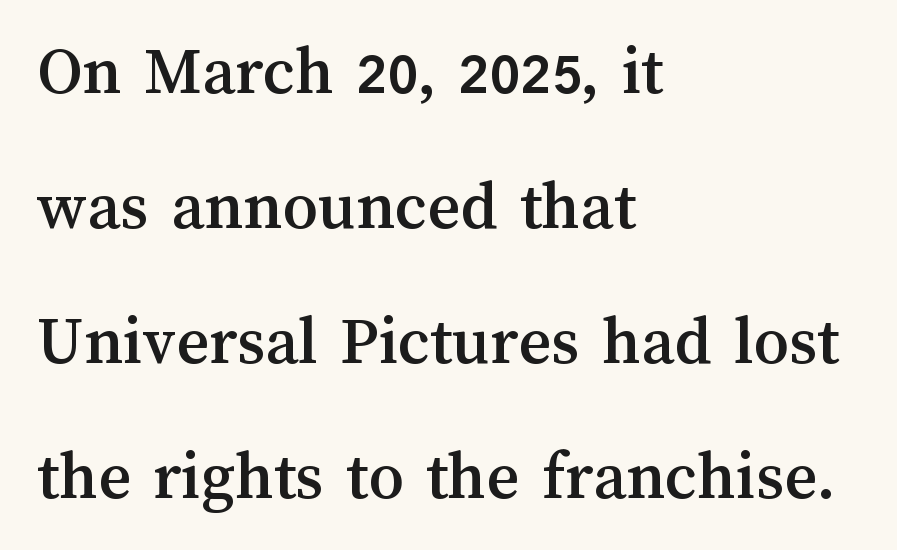
The image shows 70 px text type, upright; set left-aligned, loose line spacing (1.93x), normal letter spacing, not underlined; medium stroke contrast and a medium x-height.
